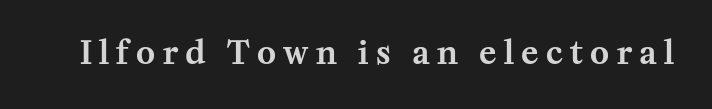
The image shows 32 px serif type, upright; set unusually wide letter spacing (+0.23 em), not underlined; medium stroke contrast and a medium x-height.
